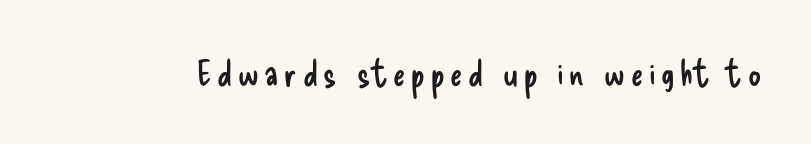
Q: Is the text bold? A: No.
Q: Is the text italic (slanted)? A: No, it is upright.
Q: Is the typeface a serif or a sans-serif typeface? A: Sans-serif.
Q: Is the text underlined? A: No.
Q: Width (condensed, normal, or wide)? A: Condensed.
Q: Stroke contrast? A: Low.
Q: x-height? A: Small.
Q: Monospaced? A: No.
